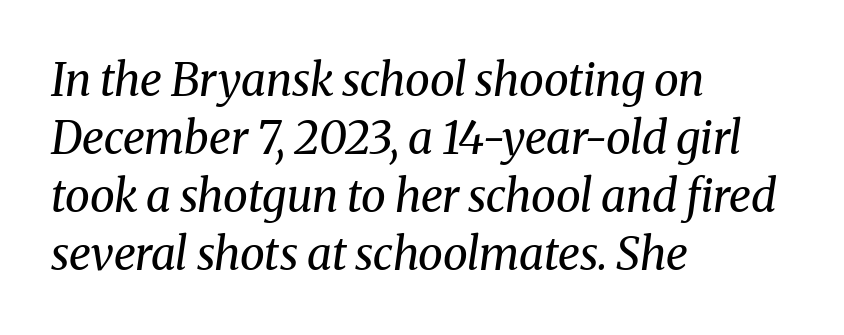
{"serif": "yes", "italic": "yes", "lean": "right", "slant_degrees": 8, "bold": "no", "weight": "regular", "width": "normal", "stroke_contrast": "medium", "x_height": "medium", "monospaced": "no", "underline": "no", "align": "left", "line_spacing": "normal", "line_spacing_ratio": 1.29, "letter_spacing": "normal", "letter_spacing_em": 0.0, "glyph_px": 45}
